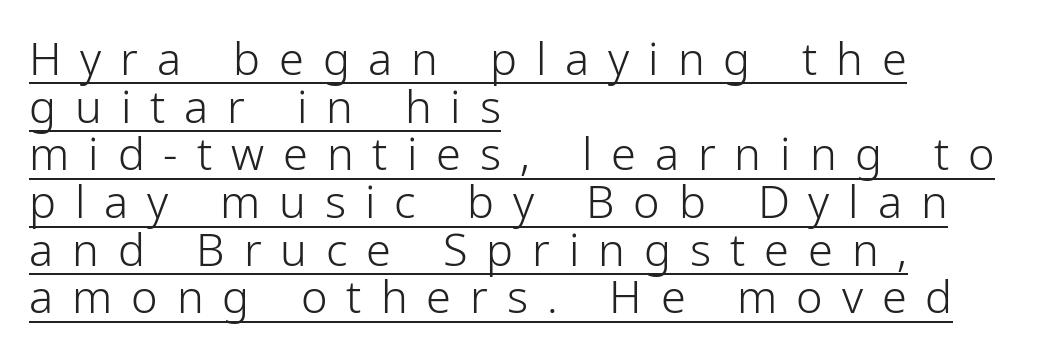
The image shows 45 px light, condensed sans-serif type, upright; set left-aligned, tight line spacing (1.06x), unusually wide letter spacing (+0.42 em), underlined; low stroke contrast and a medium x-height.
